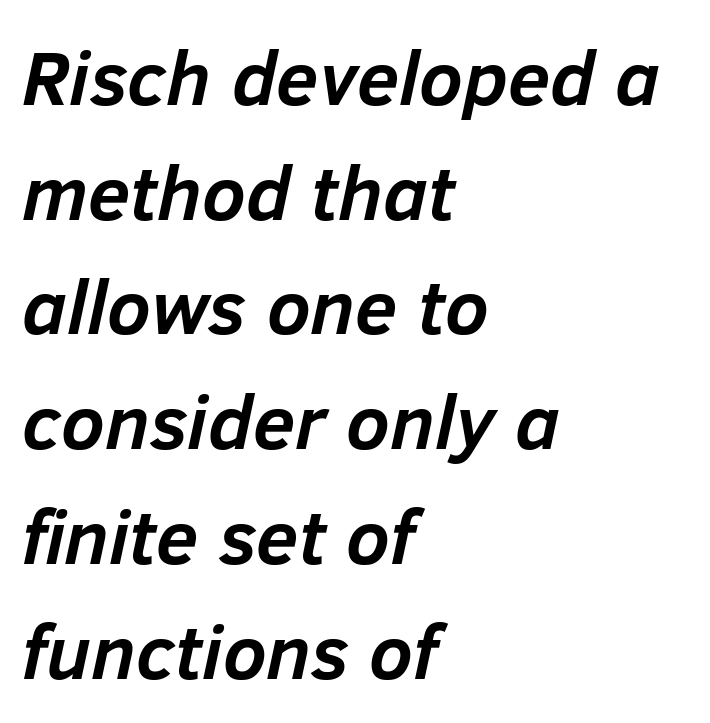
These lines stack with their left ends in a neat column. Does the lettering tilt? It does — this is italic. Pretty heavy lettering here — definitely bold. Inter-character spacing is left at the font's built-in metrics. A typesetter would call this proportional, since set widths differ per character.
